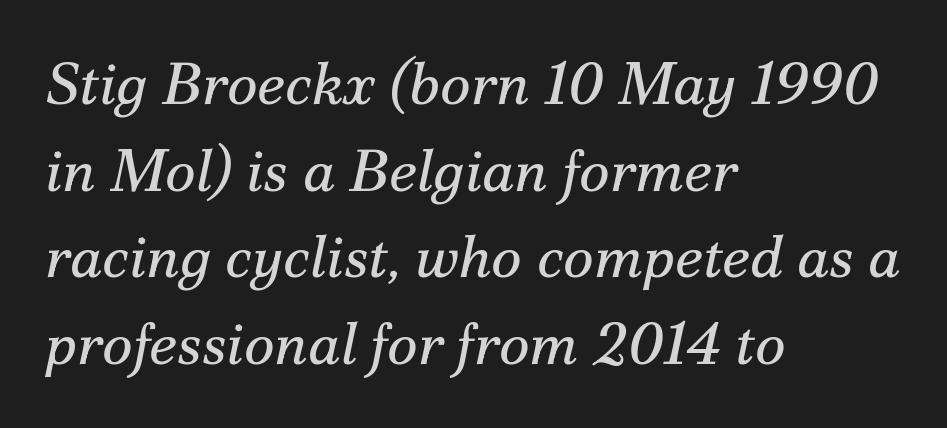
{"serif": "yes", "italic": "yes", "lean": "right", "slant_degrees": 12, "bold": "no", "weight": "regular", "width": "normal", "stroke_contrast": "medium", "x_height": "small", "monospaced": "no", "underline": "no", "align": "left", "line_spacing": "normal", "line_spacing_ratio": 1.47, "letter_spacing": "normal", "letter_spacing_em": 0.0, "glyph_px": 59}
